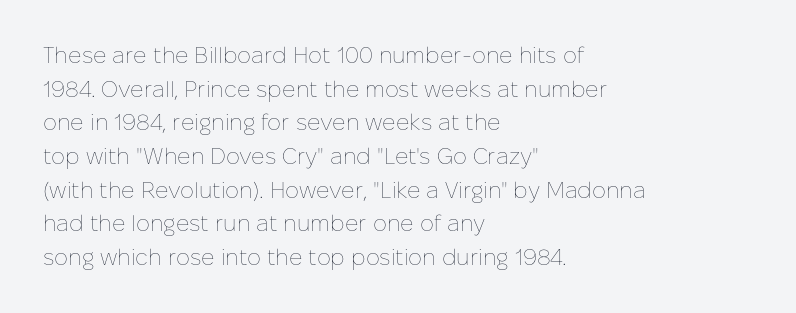
The image shows 22 px text type, upright; set left-aligned, normal line spacing (1.53x), normal letter spacing, not underlined.
